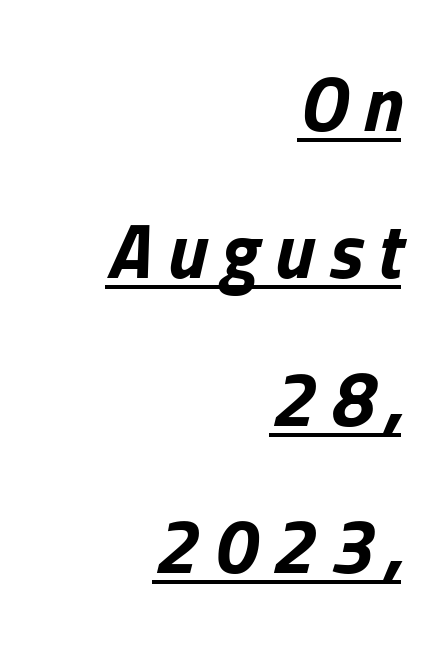
Q: Is the text bold? A: Yes.
Q: Is the text italic (slanted)? A: Yes, it leans right by about 13 degrees.
Q: Is the text underlined? A: Yes.
Q: How is the paragraph aligned? A: Right-aligned.
Q: Width (condensed, normal, or wide)? A: Normal.
Q: Stroke contrast? A: Low.
Q: x-height? A: Medium.
Q: Monospaced? A: No.
